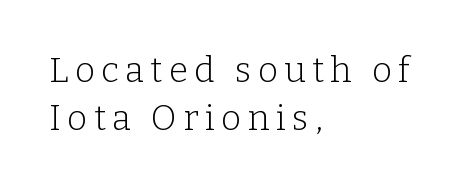
Bold? No — there's no thickening of the strokes. Notice how the passage keeps a crisp vertical edge on the left only. Is this a fixed-width face? No — the glyphs have proportional, varying widths. The string is rendered with underlining switched off.
